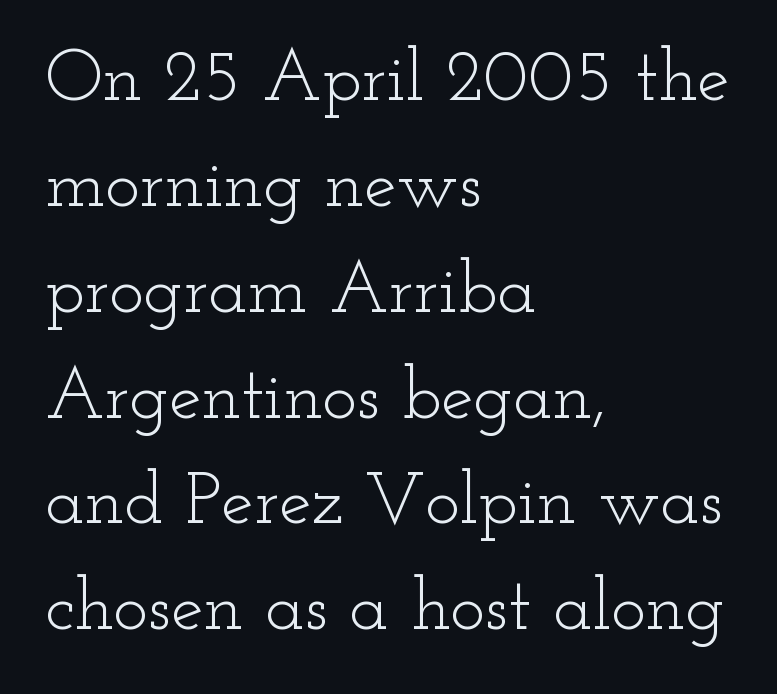
The image shows 73 px light, wide serif type, upright; set left-aligned, normal line spacing (1.45x), normal letter spacing, not underlined; low stroke contrast and a small x-height.
